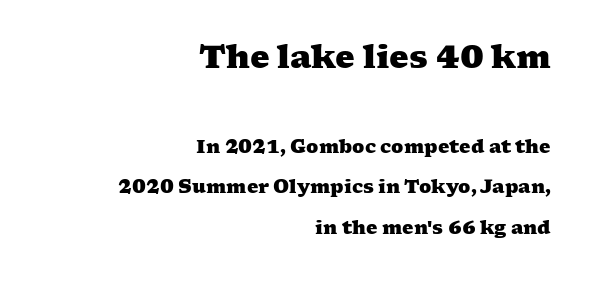
Q: Is the text bold? A: Yes.
Q: Is the typeface a serif or a sans-serif typeface? A: Serif.
Q: Is the text underlined? A: No.
Q: How is the paragraph aligned? A: Right-aligned.
Q: Is the spacing between letters normal or unusually wide? A: Normal.
Q: Is the spacing between lines tight, normal or loose? A: Loose.
Q: Which block of text is set in a larger size, the first (top) or the second (bottom)? A: The first (top) one.
Q: Width (condensed, normal, or wide)? A: Wide.
Q: Stroke contrast? A: Medium.
Q: x-height? A: Medium.
Q: Monospaced? A: No.
